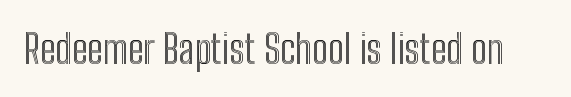
Between one letter and the next there's only the usual sliver of space. The space beneath each line is pristine and unruled. Looks like regular typesetting: each glyph gets only the width it needs. It's the straight-up-and-down kind of type.
